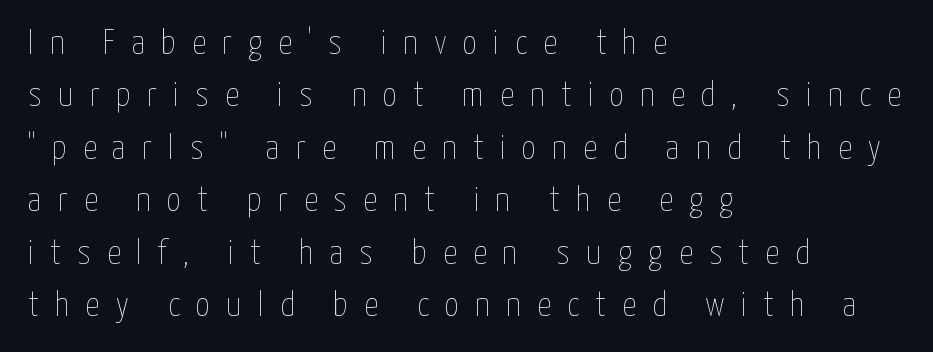
Q: Is the text bold? A: No.
Q: Is the text italic (slanted)? A: No, it is upright.
Q: Is the text underlined? A: No.
Q: How is the paragraph aligned? A: Left-aligned.
Q: Is the spacing between letters normal or unusually wide? A: Unusually wide.
Q: Is the spacing between lines tight, normal or loose? A: Normal.
Q: Width (condensed, normal, or wide)? A: Condensed.
Q: Stroke contrast? A: Low.
Q: x-height? A: Medium.
Q: Monospaced? A: No.
